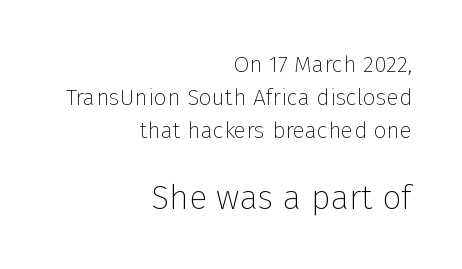
The image shows 34 px thin sans-serif type, upright; set right-aligned, normal line spacing (1.44x), normal letter spacing, not underlined; the second (bottom) block is 1.48x larger; low stroke contrast and a medium x-height.
